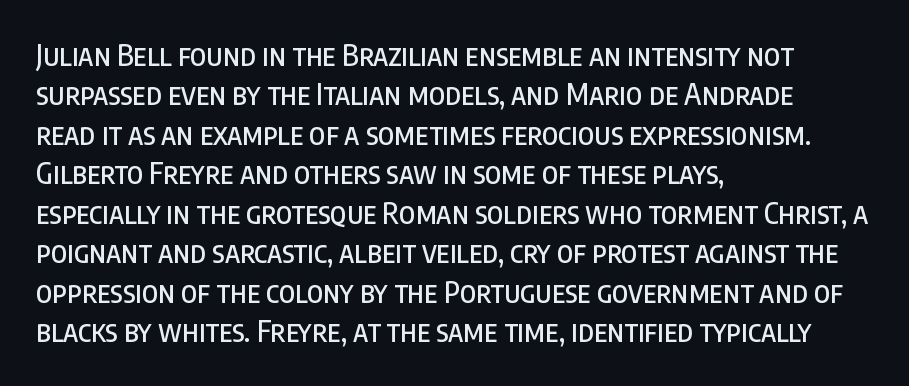
{"serif": "no", "italic": "no", "width": "condensed", "stroke_contrast": "low", "x_height": "large", "monospaced": "no", "underline": "no", "align": "left", "line_spacing": "normal", "line_spacing_ratio": 1.36, "letter_spacing": "normal", "letter_spacing_em": 0.0, "glyph_px": 29}
